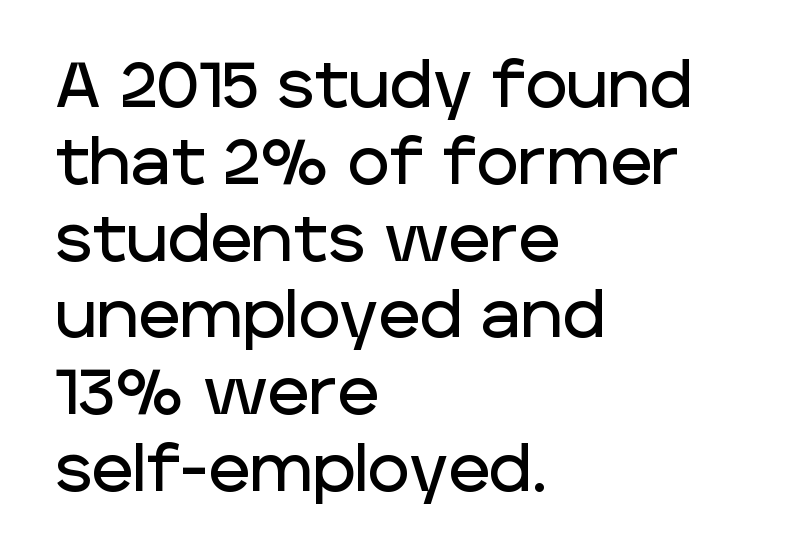
The letters carry no serifs — their stems end cleanly without finishing strokes. Ascenders rise straight up at ninety degrees. The glyphs are unaccompanied by any horizontal stroke below them. The passage shown is typed in a proportional face where columns would drift. Compared with typical body copy, the letter spacing here is the same. Which margin do the lines hug? The left one — the right edge is uneven.
